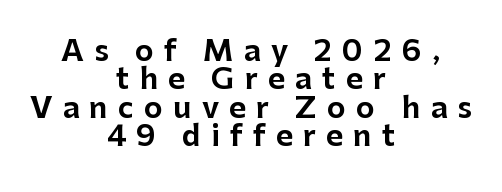
{"serif": "no", "italic": "no", "width": "normal", "stroke_contrast": "low", "x_height": "medium", "monospaced": "no", "underline": "no", "align": "center", "line_spacing": "tight", "line_spacing_ratio": 0.98, "letter_spacing": "wide", "letter_spacing_em": 0.35, "glyph_px": 29}
